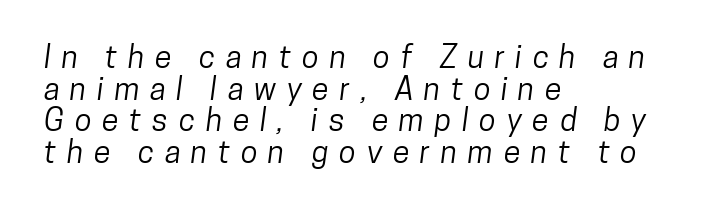
Q: Is the typeface a serif or a sans-serif typeface? A: Sans-serif.
Q: Is the text underlined? A: No.
Q: How is the paragraph aligned? A: Left-aligned.
Q: Is the spacing between letters normal or unusually wide? A: Unusually wide.
Q: Is the spacing between lines tight, normal or loose? A: Tight.
Q: Width (condensed, normal, or wide)? A: Condensed.
Q: Stroke contrast? A: Low.
Q: x-height? A: Medium.
Q: Monospaced? A: No.
